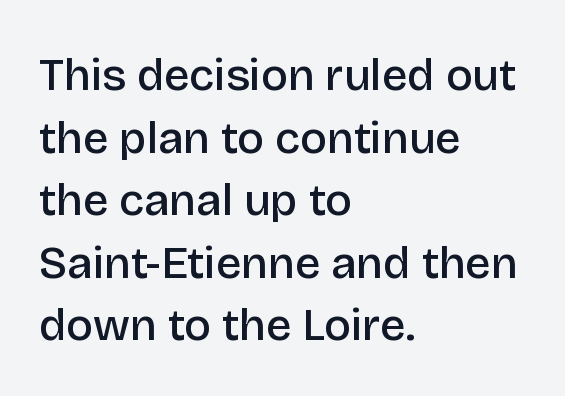
The image shows 45 px semibold sans-serif type, upright; set left-aligned, normal line spacing (1.39x), normal letter spacing, not underlined; low stroke contrast and a large x-height.
